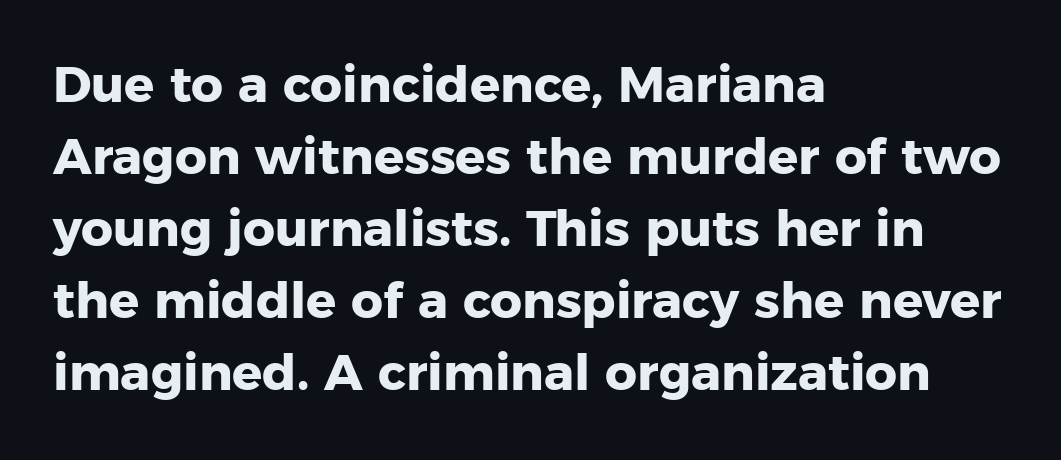
{"serif": "no", "italic": "no", "bold": "yes", "weight": "heavy", "width": "normal", "stroke_contrast": "low", "x_height": "medium", "monospaced": "no", "underline": "no", "align": "left", "line_spacing": "normal", "line_spacing_ratio": 1.44, "letter_spacing": "normal", "letter_spacing_em": 0.0, "glyph_px": 50}
